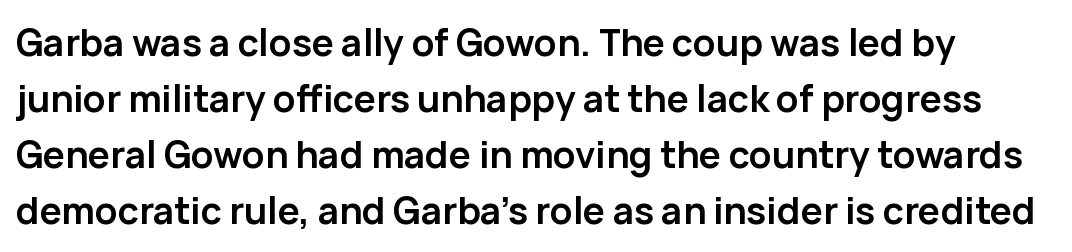
Q: Is the text bold? A: Yes.
Q: Is the text italic (slanted)? A: No, it is upright.
Q: Is the typeface a serif or a sans-serif typeface? A: Sans-serif.
Q: Is the text underlined? A: No.
Q: Is the spacing between letters normal or unusually wide? A: Normal.
Q: Is the spacing between lines tight, normal or loose? A: Normal.
Q: Width (condensed, normal, or wide)? A: Normal.
Q: Stroke contrast? A: Low.
Q: x-height? A: Medium.
Q: Monospaced? A: No.
